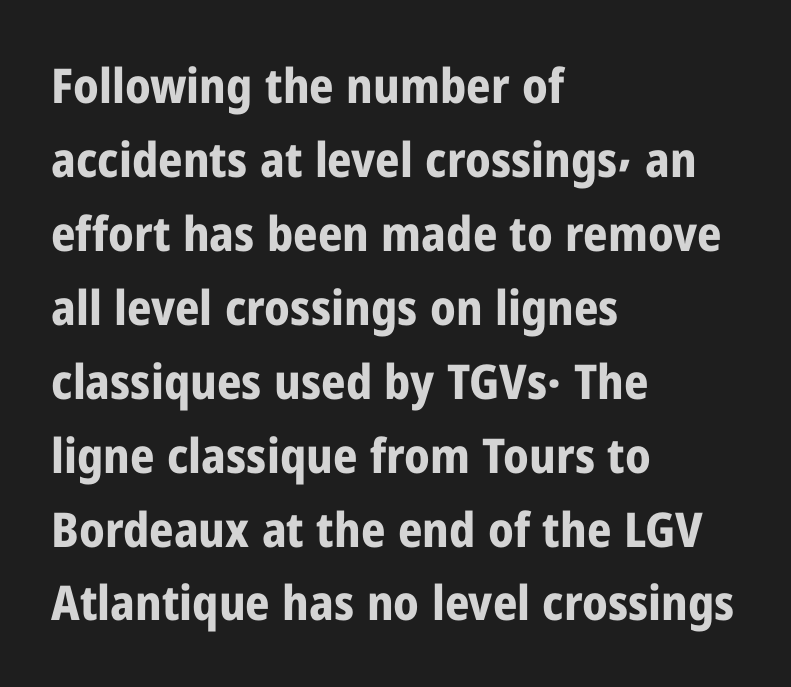
Line beginnings align vertically; line endings do not. The space between consecutive lines is moderate. Vertical strokes here are truly vertical. Examine the stroke ends and you'll find no serifs. How are the letters spaced? Ordinarily, with no added tracking. Type without underlining.
